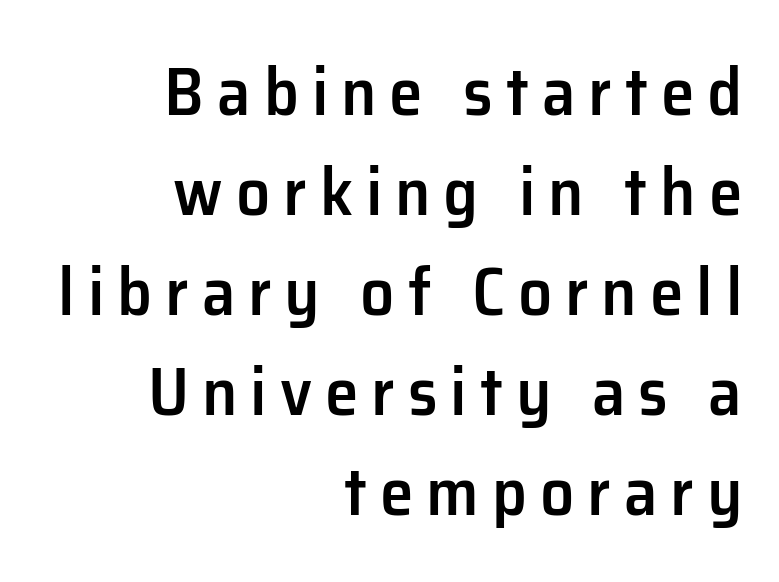
The image shows 68 px semibold sans-serif type, upright; set right-aligned, normal line spacing (1.47x), not underlined; low stroke contrast and a medium x-height.
